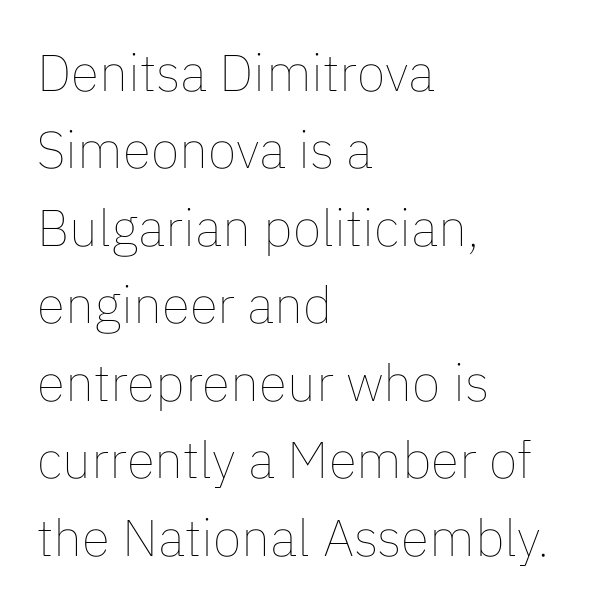
The letterforms sit shoulder to shoulder at normal distance. Any mark beneath the type? The region is blank. A light-to-regular cut is what we see here. The paragraph has a hard left edge and a soft right edge.
